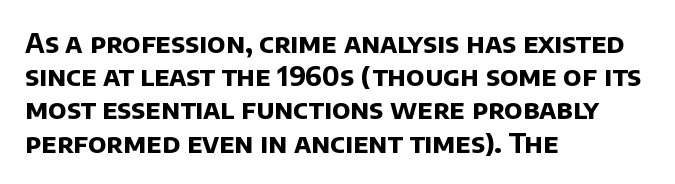
Q: Is the text bold? A: Yes.
Q: Is the text underlined? A: No.
Q: How is the paragraph aligned? A: Left-aligned.
Q: Is the spacing between letters normal or unusually wide? A: Normal.
